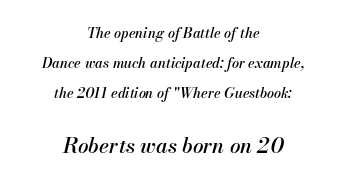
{"italic": "yes", "lean": "right", "slant_degrees": 13, "underline": "no", "align": "center", "line_spacing": "loose", "line_spacing_ratio": 2.15, "letter_spacing": "normal", "letter_spacing_em": 0.0, "larger_block": "second", "size_ratio": 1.5, "glyph_px": 21}
